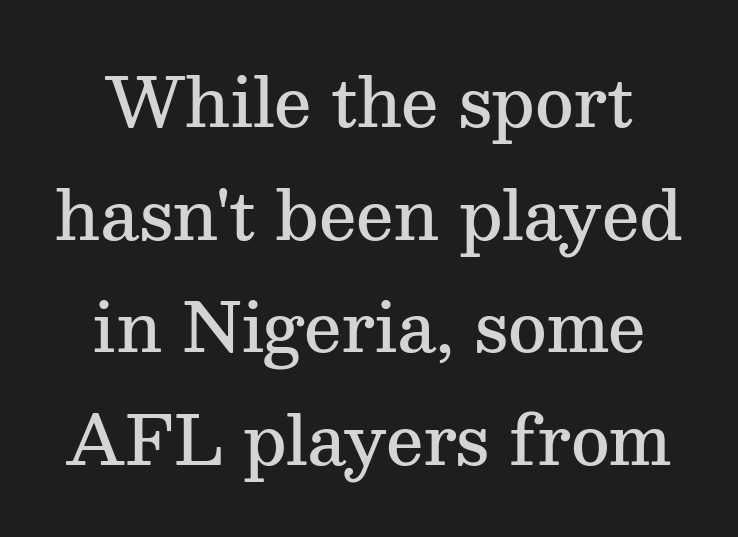
The image shows 67 px semibold serif type, upright; set centered, normal line spacing (1.68x), normal letter spacing, not underlined; medium stroke contrast and a medium x-height.
